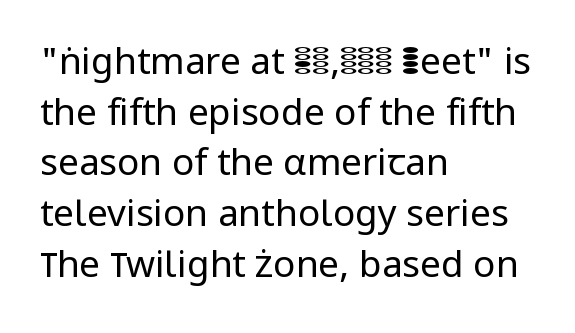
Here the designer chose a conventional face with non-uniform glyph widths. No feet cap the strokes, marking this as sans-serif type. These lines keep a tight, regular rhythm from letter to letter. The area under the type is left untouched. Layout note: lines flush left. The lettering stays uniformly vertical, giving the passage a roman look.
